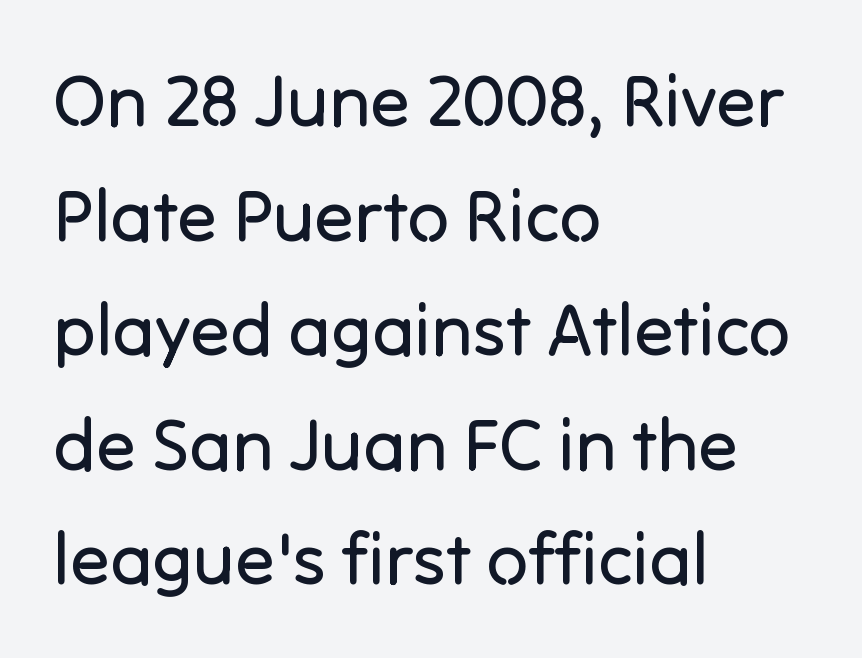
No word sits above an underline. Is this a sans? Yes — the strokes have no serifs. The axis of the letterforms is exactly vertical. Ink coverage per letter is moderate at most. These lines are rendered in a variable-pitch font. The type is set solid horizontally, with unmodified tracking.
